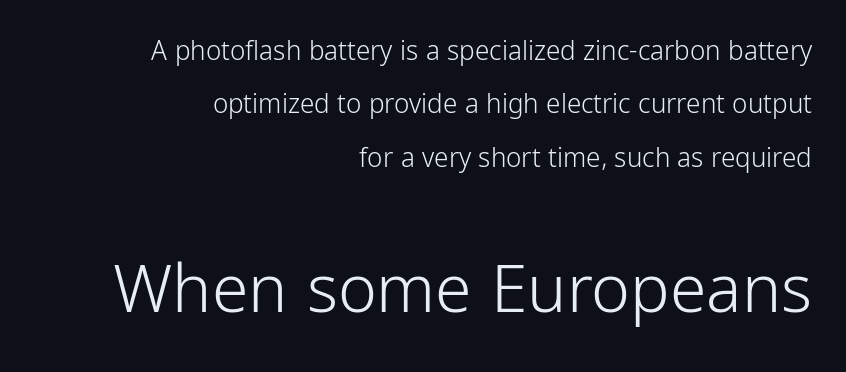
{"serif": "no", "italic": "no", "bold": "no", "weight": "light", "width": "condensed", "stroke_contrast": "low", "x_height": "medium", "monospaced": "no", "underline": "no", "align": "right", "line_spacing": "loose", "line_spacing_ratio": 2.05, "letter_spacing": "normal", "letter_spacing_em": 0.0, "larger_block": "second", "size_ratio": 2.54, "glyph_px": 66}
